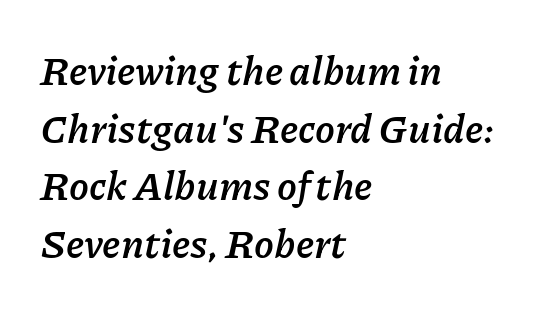
The image shows 40 px semibold type, italic (leaning right); set left-aligned, normal line spacing (1.44x), normal letter spacing, not underlined; low stroke contrast and a medium x-height.
